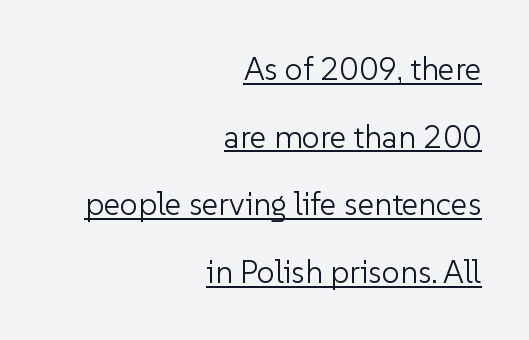
{"serif": "no", "italic": "no", "bold": "no", "weight": "light", "width": "normal", "stroke_contrast": "low", "x_height": "medium", "monospaced": "no", "underline": "yes", "align": "right", "line_spacing": "loose", "line_spacing_ratio": 2.11, "letter_spacing": "normal", "letter_spacing_em": 0.0, "glyph_px": 32}
